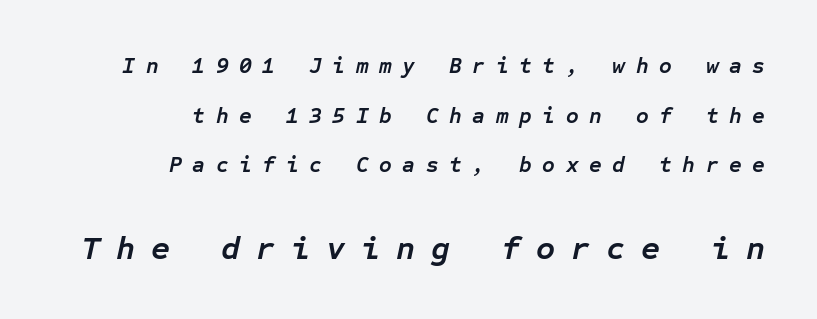
The image shows 33 px semibold type, italic (leaning right), monospaced; set right-aligned, loose line spacing (2.26x), unusually wide letter spacing (+0.48 em), not underlined; the second (bottom) block is 1.5x larger; low stroke contrast and a medium x-height.
